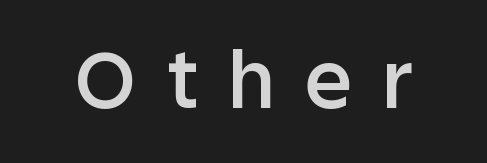
The image shows 78 px semibold sans-serif type, upright; set unusually wide letter spacing (+0.4 em), not underlined; low stroke contrast and a large x-height.
